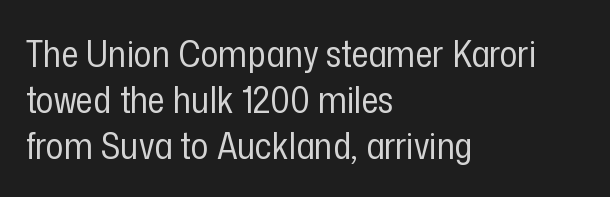
The strip under each line holds only bare page. The rendering keeps characters at their native spacing. Varying glyph widths throughout — classic text-font behaviour. No italicization has been applied; the sample stays upright. Type style note: lacks serifs.
